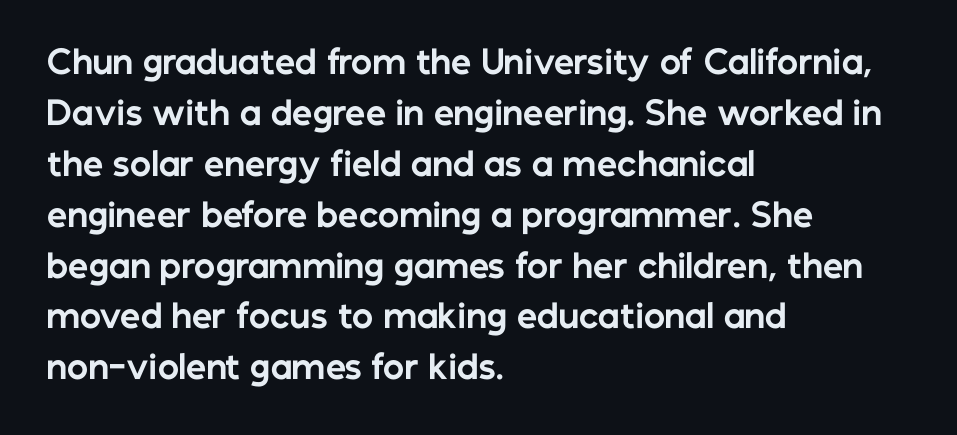
Each new line begins a customary step beneath the previous one. Serifs: no, the terminals of the letterforms are clean. Character widths vary here, with narrow letters taking less room than wide ones. Italic? Not at all — the glyphs are vertical.
